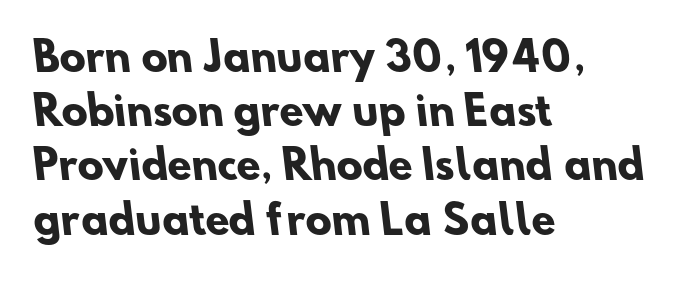
The image shows 39 px heavy sans-serif type; set left-aligned, normal line spacing (1.39x), normal letter spacing, not underlined; low stroke contrast and a small x-height.
